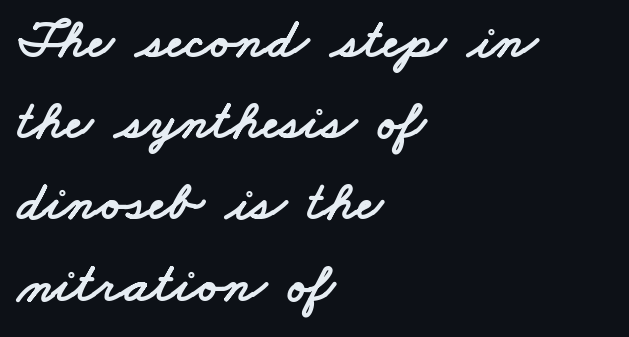
Q: Is the typeface a serif or a sans-serif typeface? A: Sans-serif.
Q: Is the text underlined? A: No.
Q: How is the paragraph aligned? A: Left-aligned.
Q: Is the spacing between letters normal or unusually wide? A: Normal.
Q: Is the spacing between lines tight, normal or loose? A: Normal.
Q: Width (condensed, normal, or wide)? A: Wide.
Q: Stroke contrast? A: Low.
Q: x-height? A: Small.
Q: Monospaced? A: No.
